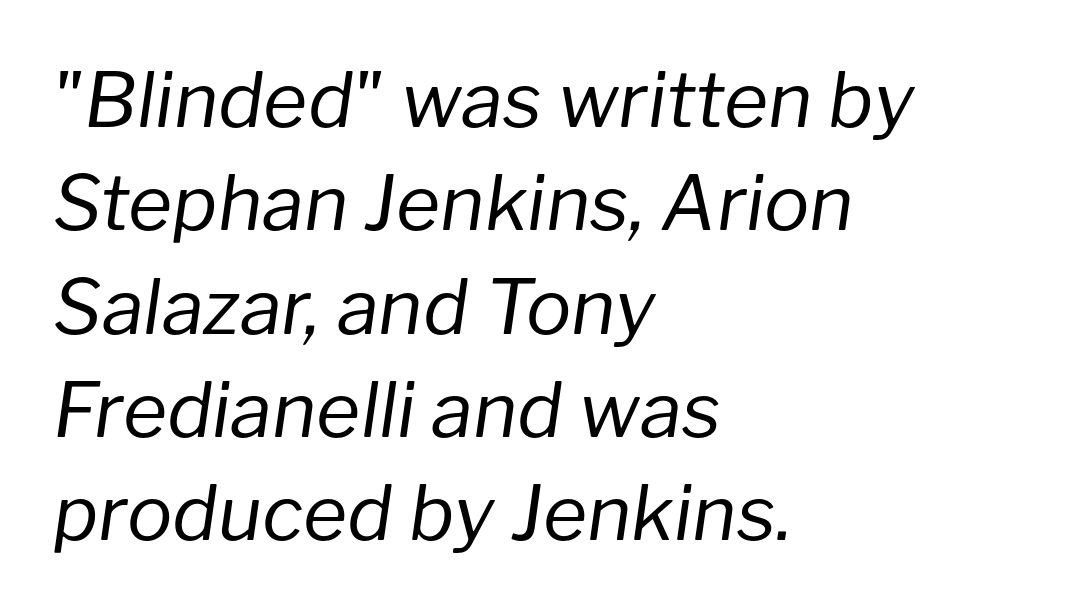
The image shows 76 px regular-weight type, italic (leaning right); set left-aligned, normal line spacing (1.36x), normal letter spacing, not underlined; low stroke contrast and a medium x-height.
